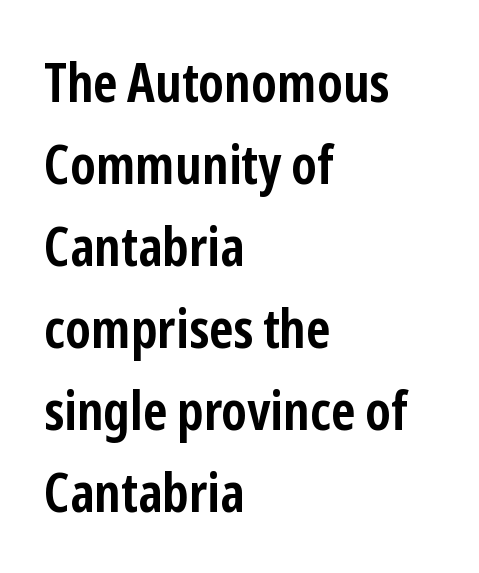
The image shows 54 px semibold, condensed sans-serif type, upright; set left-aligned, normal line spacing (1.52x), normal letter spacing, not underlined; low stroke contrast and a medium x-height.
